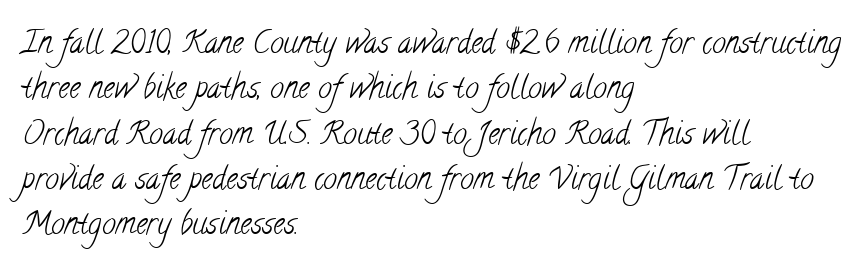
{"serif": "yes", "bold": "no", "weight": "light", "width": "condensed", "stroke_contrast": "low", "x_height": "small", "monospaced": "no", "underline": "no", "align": "left", "line_spacing": "normal", "line_spacing_ratio": 1.46, "letter_spacing": "normal", "letter_spacing_em": 0.0, "glyph_px": 31}
